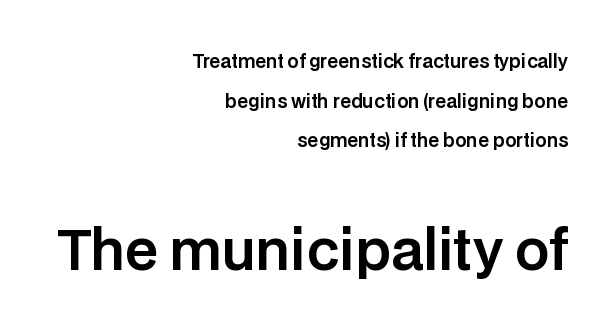
One glance says open: line gaps are wider than usual. Spacing between characters is what you'd get straight out of the box. Lines of text with bare space underneath. Size contrast runs from small at the top to large at the bottom. Note the varied advance widths — an 'i' is clearly narrower than an 'm'.
